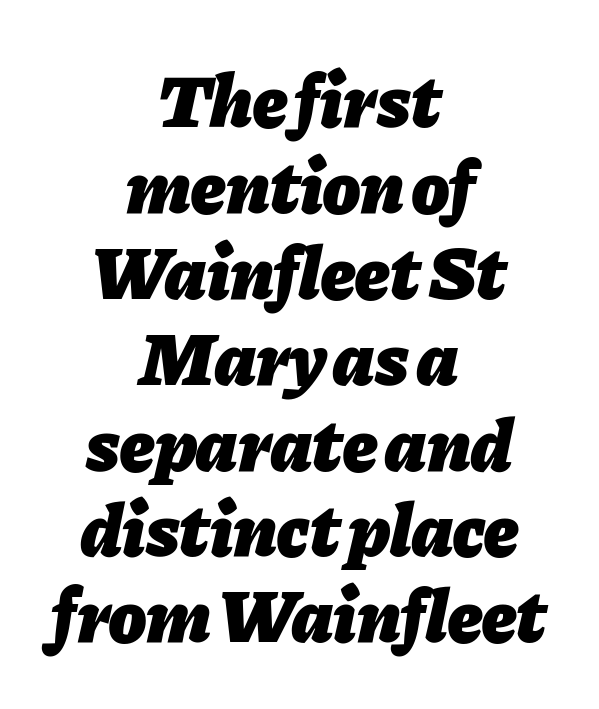
Varying glyph widths throughout — classic text-font behaviour. Does extra space separate the letters? No, they use regular spacing. Does the copy run flush right? No — it is centered line by line. Underline: absent.
